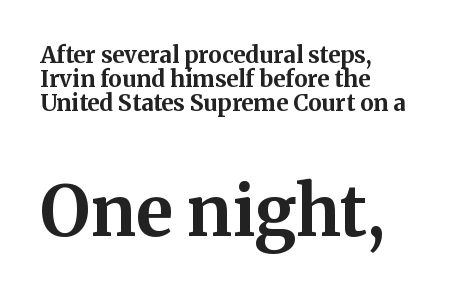
Q: Is the text bold? A: Yes.
Q: Is the text italic (slanted)? A: No, it is upright.
Q: Is the typeface a serif or a sans-serif typeface? A: Serif.
Q: Is the text underlined? A: No.
Q: How is the paragraph aligned? A: Left-aligned.
Q: Is the spacing between letters normal or unusually wide? A: Normal.
Q: Is the spacing between lines tight, normal or loose? A: Tight.
Q: Which block of text is set in a larger size, the first (top) or the second (bottom)? A: The second (bottom) one.
Q: Width (condensed, normal, or wide)? A: Normal.
Q: Stroke contrast? A: Medium.
Q: x-height? A: Medium.
Q: Monospaced? A: No.
